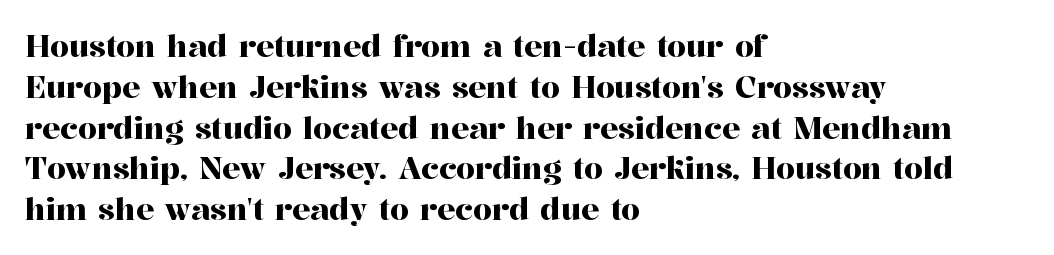
{"serif": "yes", "italic": "no", "width": "normal", "stroke_contrast": "high", "x_height": "medium", "monospaced": "no", "underline": "no", "align": "left", "line_spacing": "normal", "line_spacing_ratio": 1.36, "letter_spacing": "normal", "letter_spacing_em": 0.0, "glyph_px": 30}
